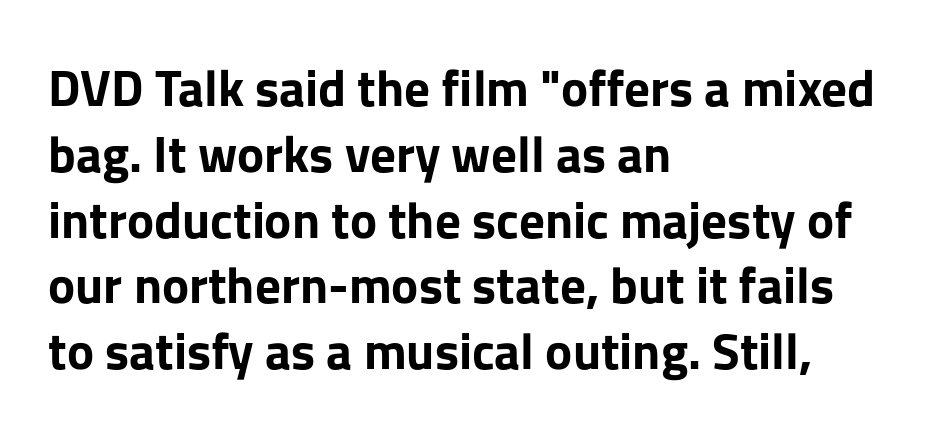
{"serif": "no", "italic": "no", "bold": "yes", "weight": "bold", "width": "normal", "stroke_contrast": "low", "x_height": "medium", "monospaced": "no", "underline": "no", "align": "left", "line_spacing": "normal", "line_spacing_ratio": 1.29, "letter_spacing": "normal", "letter_spacing_em": 0.0, "glyph_px": 51}
